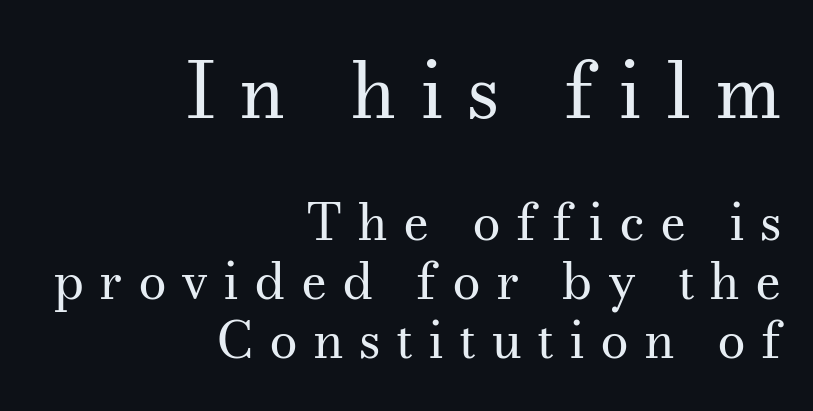
Q: Is the text bold? A: No.
Q: Is the text italic (slanted)? A: No, it is upright.
Q: Is the typeface a serif or a sans-serif typeface? A: Serif.
Q: Is the text underlined? A: No.
Q: How is the paragraph aligned? A: Right-aligned.
Q: Is the spacing between letters normal or unusually wide? A: Unusually wide.
Q: Which block of text is set in a larger size, the first (top) or the second (bottom)? A: The first (top) one.
Q: Width (condensed, normal, or wide)? A: Normal.
Q: Stroke contrast? A: Medium.
Q: x-height? A: Small.
Q: Monospaced? A: No.
